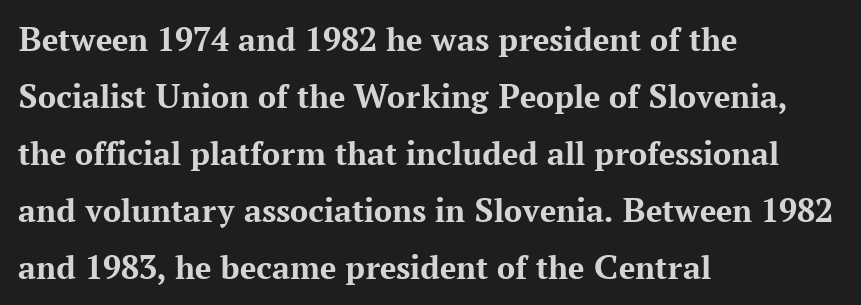
{"serif": "yes", "italic": "no", "bold": "yes", "weight": "bold", "width": "normal", "stroke_contrast": "medium", "x_height": "medium", "monospaced": "no", "underline": "no", "align": "left", "line_spacing": "normal", "line_spacing_ratio": 1.58, "letter_spacing": "normal", "letter_spacing_em": 0.0, "glyph_px": 36}
